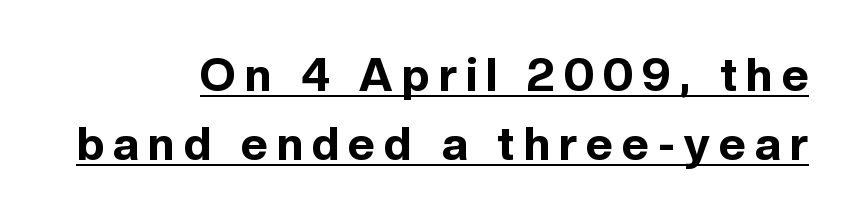
Reading down the column, the eye jumps a familiar distance to each next line. These lines are composed in type without serifs. These lines are rendered in a variable-pitch font. Students, note that the glyphs here are deliberately spaced far apart. Is there any slant? The stems are plumb.
